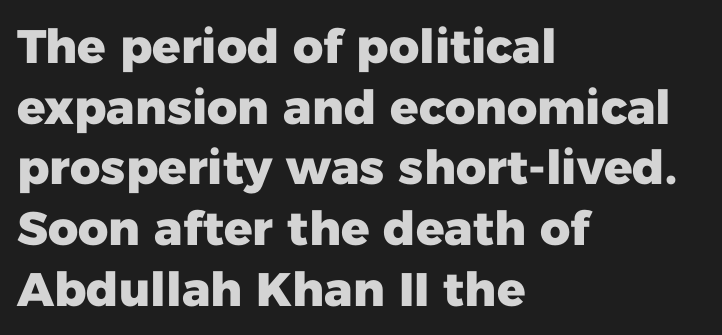
{"serif": "no", "italic": "no", "bold": "yes", "weight": "heavy", "width": "normal", "stroke_contrast": "low", "x_height": "medium", "monospaced": "no", "underline": "no", "align": "left", "line_spacing": "normal", "line_spacing_ratio": 1.29, "letter_spacing": "normal", "letter_spacing_em": 0.0, "glyph_px": 47}
